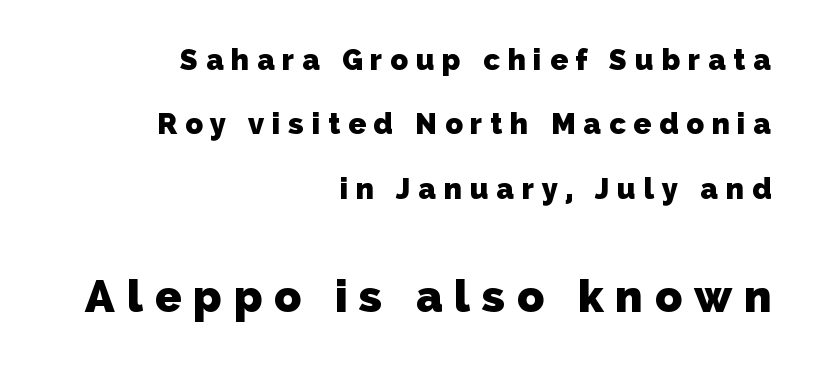
The image shows 44 px heavy sans-serif type; set right-aligned, loose line spacing (2.22x), unusually wide letter spacing (+0.27 em), not underlined; the second (bottom) block is 1.52x larger; low stroke contrast and a medium x-height.
